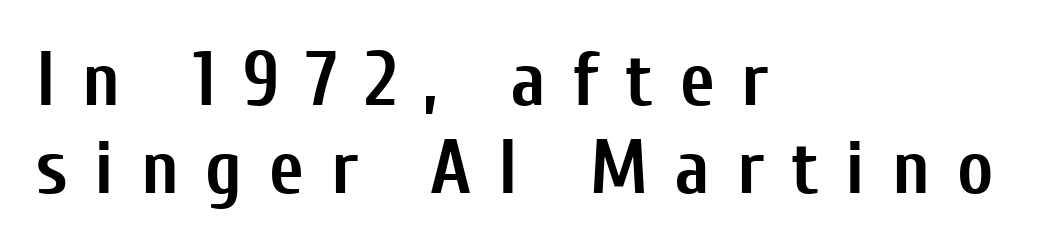
Q: Is the text bold? A: Yes.
Q: Is the text italic (slanted)? A: No, it is upright.
Q: Is the typeface a serif or a sans-serif typeface? A: Sans-serif.
Q: Is the text underlined? A: No.
Q: How is the paragraph aligned? A: Left-aligned.
Q: Is the spacing between letters normal or unusually wide? A: Unusually wide.
Q: Width (condensed, normal, or wide)? A: Condensed.
Q: Stroke contrast? A: Low.
Q: x-height? A: Medium.
Q: Monospaced? A: No.
